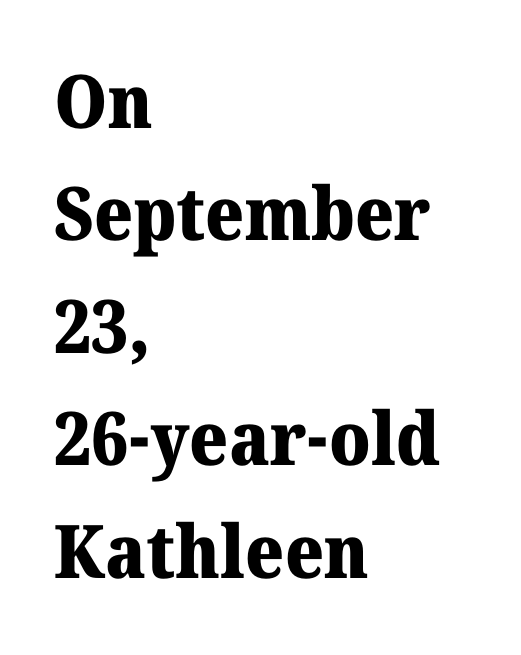
{"serif": "yes", "italic": "no", "bold": "yes", "weight": "heavy", "width": "normal", "stroke_contrast": "medium", "x_height": "medium", "monospaced": "no", "underline": "no", "align": "left", "line_spacing": "normal", "line_spacing_ratio": 1.52, "letter_spacing": "normal", "letter_spacing_em": 0.0, "glyph_px": 74}
